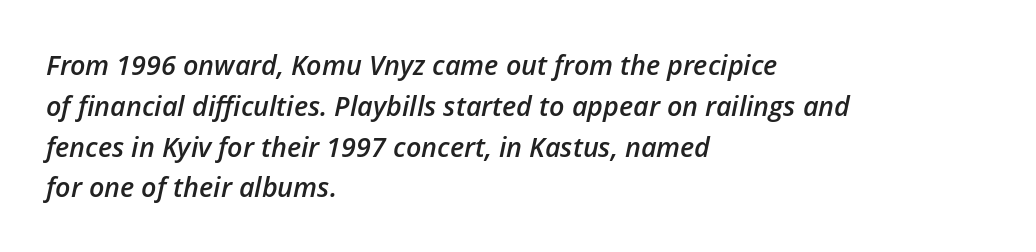
Q: Is the text bold? A: Semi-bold.
Q: Is the text italic (slanted)? A: Yes, it leans right by about 12 degrees.
Q: Is the text underlined? A: No.
Q: How is the paragraph aligned? A: Left-aligned.
Q: Is the spacing between letters normal or unusually wide? A: Normal.
Q: Is the spacing between lines tight, normal or loose? A: Normal.
